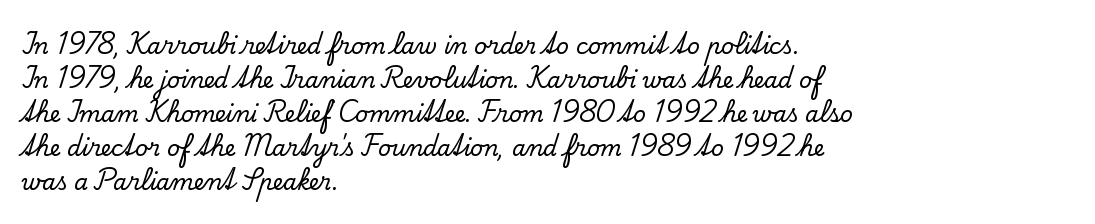
{"underline": "no", "align": "left", "line_spacing": "normal", "line_spacing_ratio": 1.55, "letter_spacing": "normal", "letter_spacing_em": 0.0, "glyph_px": 22}
